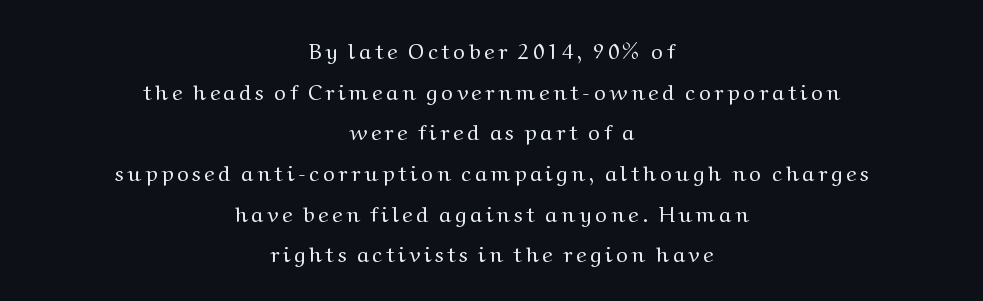
{"italic": "no", "bold": "no", "underline": "no", "align": "center", "line_spacing_ratio": 1.85, "glyph_px": 22}
